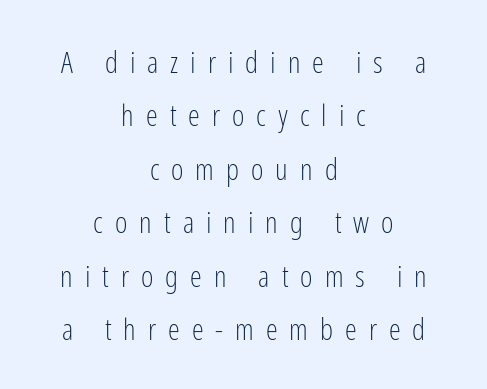
Proportional: the letters do not fall into vertical columns. Do the letters lean? They stand straight. A bare baseline throughout the passage. These lines are centered, leaving both edges ragged. This sample uses a sans-serif face. Short note: letters widely spaced.
